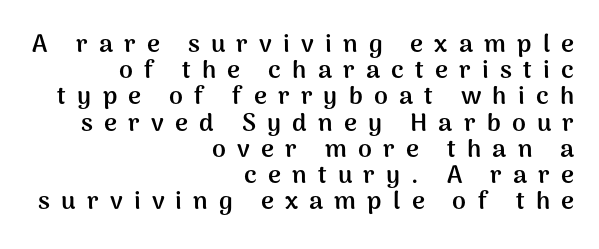
Observe the wide spacing: letters keep a clear distance from each other. Is the block centered? No — it sits flush against the right margin. Emphasis by weight is at full strength: bold. The specimen omits any rule beneath the text block's lines. Regarding leading, the lines here are crowded together. Ascenders rise straight up at ninety degrees.
